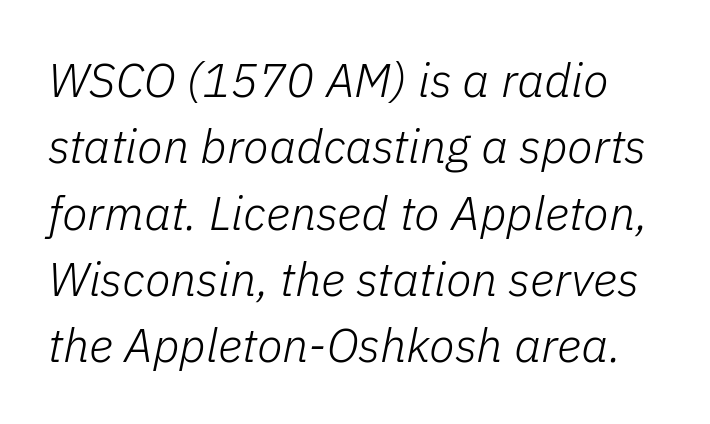
{"italic": "yes", "lean": "right", "slant_degrees": 11, "bold": "no", "weight": "light", "width": "normal", "stroke_contrast": "low", "x_height": "medium", "monospaced": "no", "underline": "no", "line_spacing": "normal", "line_spacing_ratio": 1.41, "letter_spacing": "normal", "letter_spacing_em": 0.0, "glyph_px": 47}
